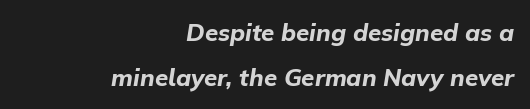
Teacher's note: observe the even right margin — that is flush-right alignment. The font is running at its bold setting. Descenders hang freely into open space. Tracking here is standard; glyphs follow each other at the usual distance. The lettering tilts uniformly, giving the passage an italic look.
